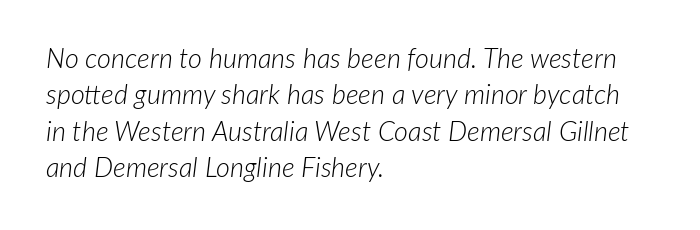
The image shows 27 px text type, italic (leaning right); set left-aligned, normal line spacing (1.35x), normal letter spacing, not underlined.
